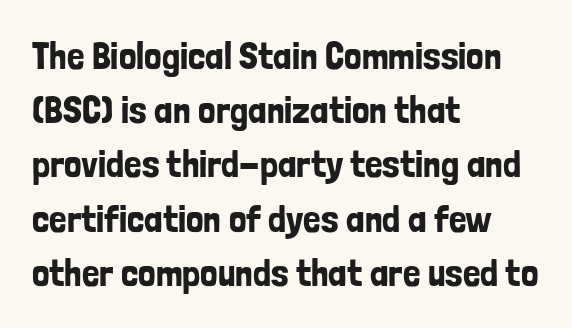
The image shows 39 px condensed sans-serif type, upright; set left-aligned, normal line spacing (1.39x), normal letter spacing, not underlined; low stroke contrast and a medium x-height.
